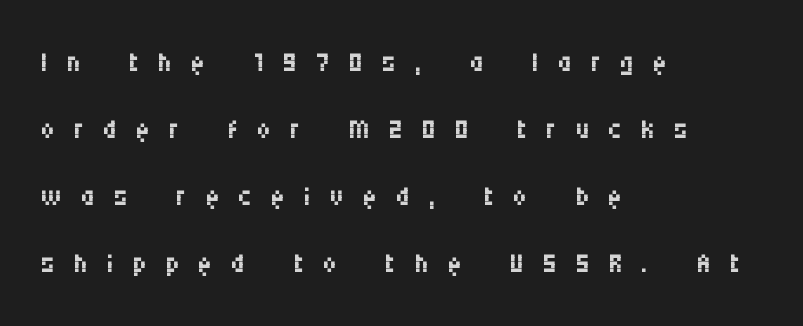
The image shows 39 px regular-weight, condensed sans-serif type, upright; set left-aligned, line spacing 1.72x, unusually wide letter spacing (+0.48 em), not underlined; medium stroke contrast and a large x-height.
